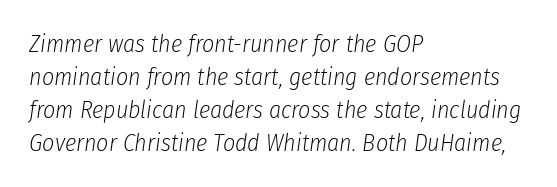
Q: Is the text bold? A: No.
Q: Is the text italic (slanted)? A: Yes, it leans right by about 8 degrees.
Q: Is the text underlined? A: No.
Q: How is the paragraph aligned? A: Left-aligned.
Q: Is the spacing between letters normal or unusually wide? A: Normal.
Q: Is the spacing between lines tight, normal or loose? A: Normal.
